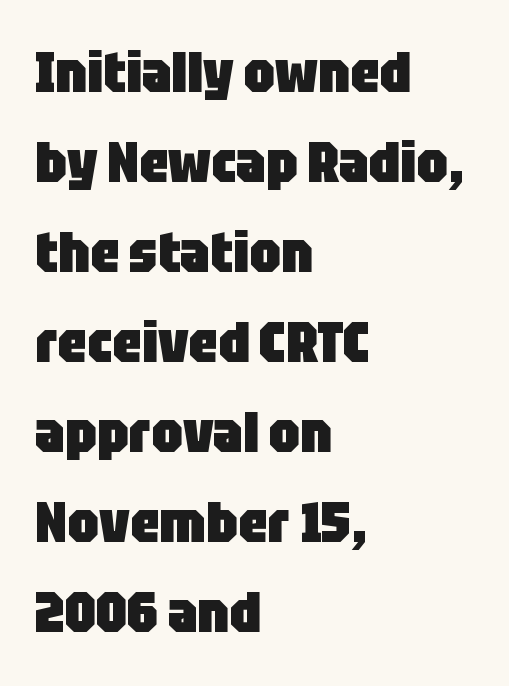
The image shows 57 px heavy, condensed sans-serif type, upright; set left-aligned, normal line spacing (1.58x), normal letter spacing, not underlined; low stroke contrast and a large x-height.
